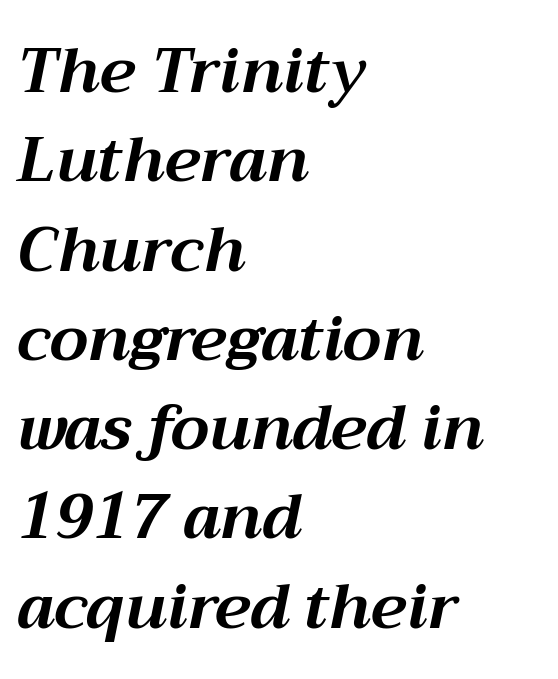
Q: Is the text bold? A: Yes.
Q: Is the text italic (slanted)? A: Yes, it leans right by about 12 degrees.
Q: Is the text underlined? A: No.
Q: How is the paragraph aligned? A: Left-aligned.
Q: Is the spacing between letters normal or unusually wide? A: Normal.
Q: Is the spacing between lines tight, normal or loose? A: Normal.
Q: Width (condensed, normal, or wide)? A: Normal.
Q: Stroke contrast? A: Medium.
Q: x-height? A: Medium.
Q: Monospaced? A: No.
